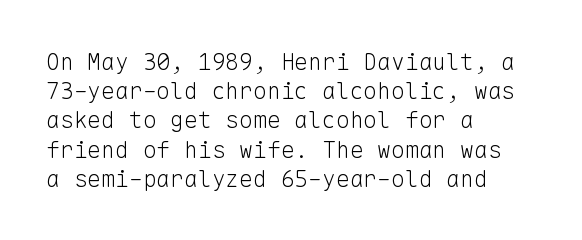
The image shows 23 px text type, upright; set left-aligned, normal line spacing (1.27x), normal letter spacing, not underlined.
